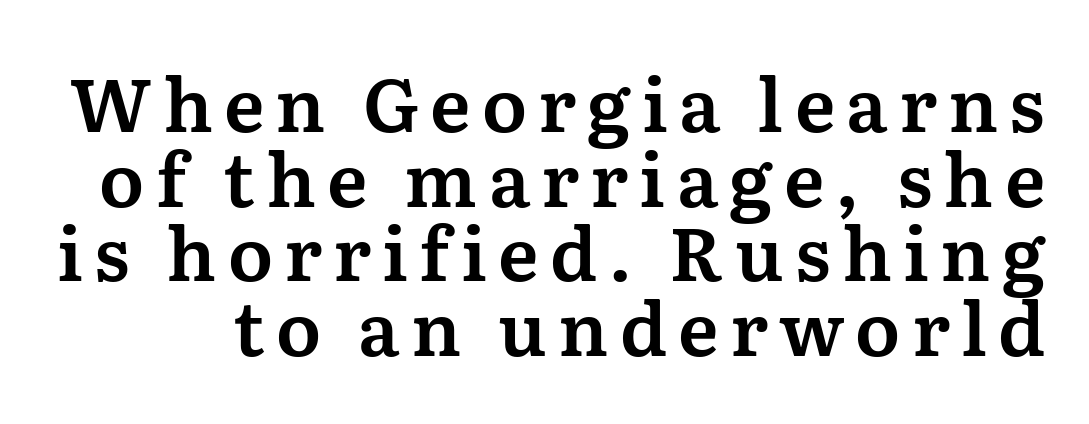
The string is rendered with underlining switched off. Designer's note — italics off, roman on. Varying glyph widths throughout — classic text-font behaviour. Font category for this specimen: serif. Interline gaps are noticeably narrow in this sample.
